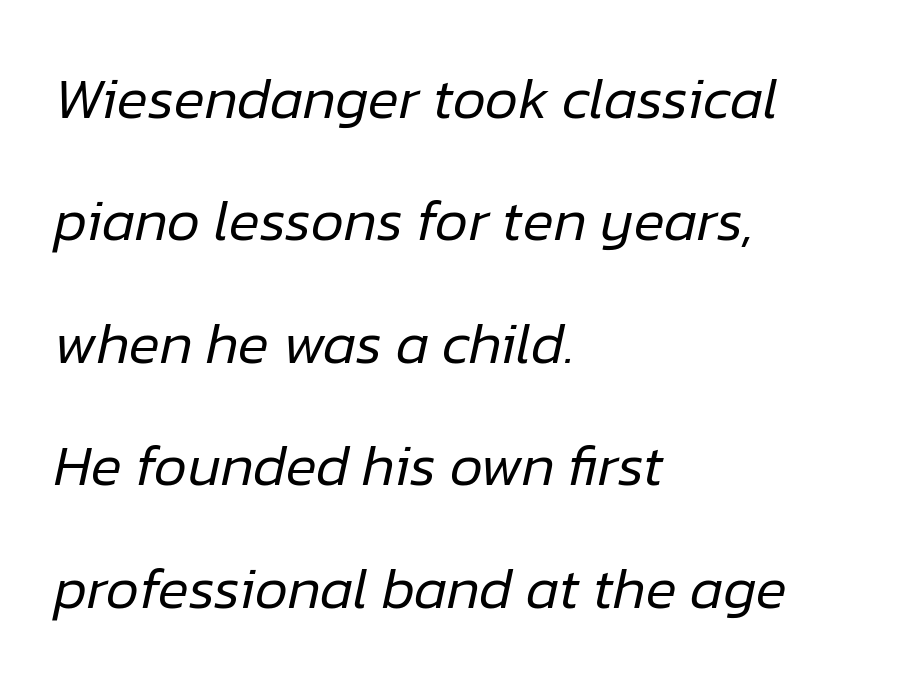
These lines stack with their left ends in a neat column. Here the designer chose a conventional face with non-uniform glyph widths. Each new line begins a long way beneath the previous one. The letters look calm and open, with moderate or lighter stems. Every character sits at an angle, as italics do.
